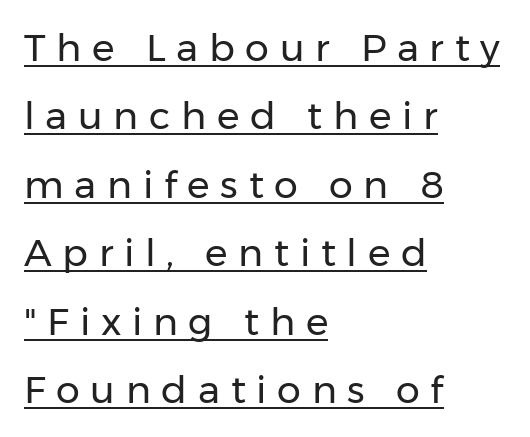
The image shows 38 px regular-weight sans-serif type, upright; set left-aligned, line spacing 1.8x, unusually wide letter spacing (+0.28 em), underlined; low stroke contrast and a medium x-height.
